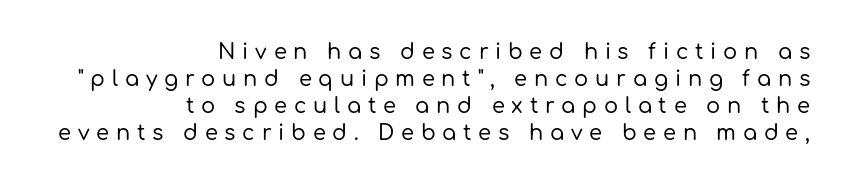
{"italic": "no", "underline": "no", "align": "right", "line_spacing": "normal", "line_spacing_ratio": 1.29, "letter_spacing": "wide", "letter_spacing_em": 0.32, "glyph_px": 21}
